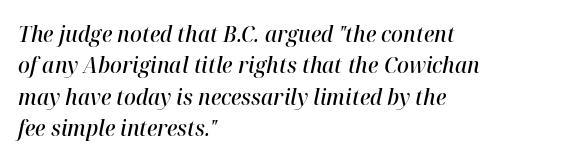
Q: Is the text bold? A: Semi-bold.
Q: Is the text italic (slanted)? A: Yes, it leans right by about 12 degrees.
Q: Is the text underlined? A: No.
Q: How is the paragraph aligned? A: Left-aligned.
Q: Is the spacing between letters normal or unusually wide? A: Normal.
Q: Is the spacing between lines tight, normal or loose? A: Normal.
